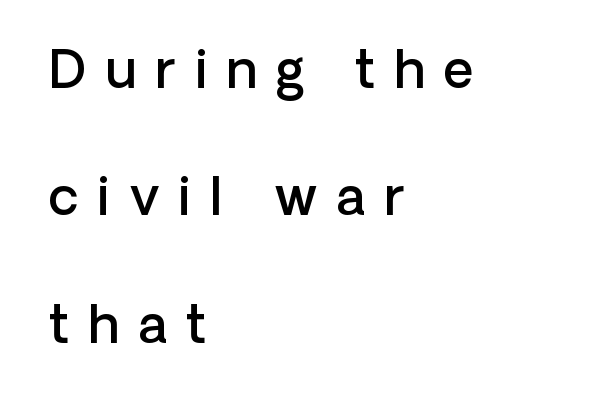
A typesetter would call this leading open, well beyond the default. Tracking here is generous; glyphs stand well apart from one another. The face used here is proportionally spaced, like ordinary book or web type. How heavy is the stroke? Medium-heavy — a semibold, shy of bold. Underlining? Definitely not there. Rendered with straight, roman letterforms.
